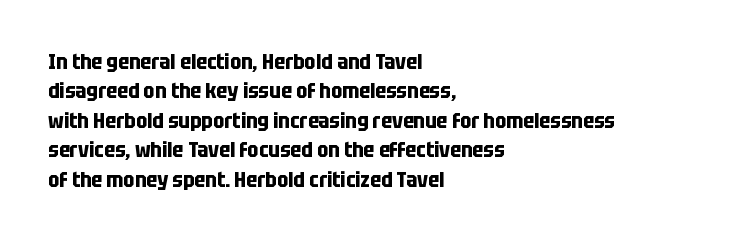
The image shows 21 px bold type, upright; set left-aligned, normal line spacing (1.4x), normal letter spacing, not underlined.
